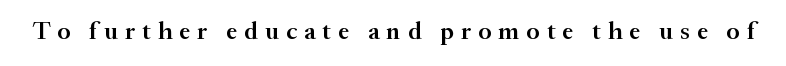
{"italic": "no", "bold": "semi", "underline": "no", "letter_spacing": "wide", "letter_spacing_em": 0.28, "glyph_px": 25}
